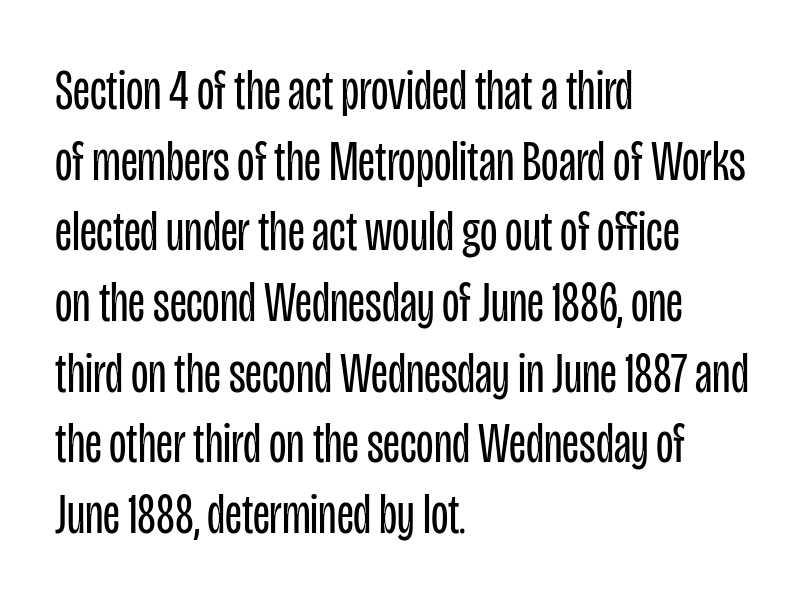
Q: Is the text bold? A: No.
Q: Is the text italic (slanted)? A: No, it is upright.
Q: Is the typeface a serif or a sans-serif typeface? A: Sans-serif.
Q: Is the text underlined? A: No.
Q: How is the paragraph aligned? A: Left-aligned.
Q: Is the spacing between letters normal or unusually wide? A: Normal.
Q: Width (condensed, normal, or wide)? A: Condensed.
Q: Stroke contrast? A: Low.
Q: x-height? A: Large.
Q: Monospaced? A: No.
